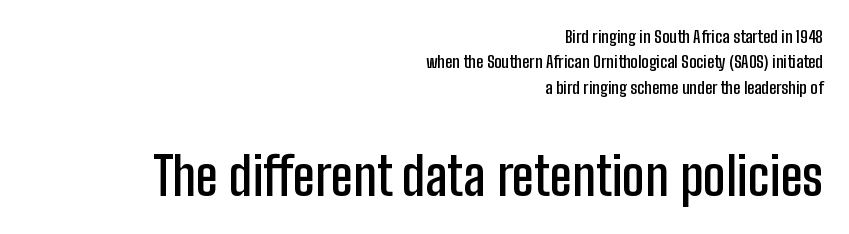
{"serif": "no", "italic": "no", "bold": "semi", "weight": "semibold", "width": "condensed", "stroke_contrast": "low", "x_height": "medium", "monospaced": "no", "underline": "no", "align": "right", "line_spacing": "normal", "line_spacing_ratio": 1.49, "letter_spacing": "normal", "letter_spacing_em": 0.0, "larger_block": "second", "size_ratio": 3.06, "glyph_px": 52}
